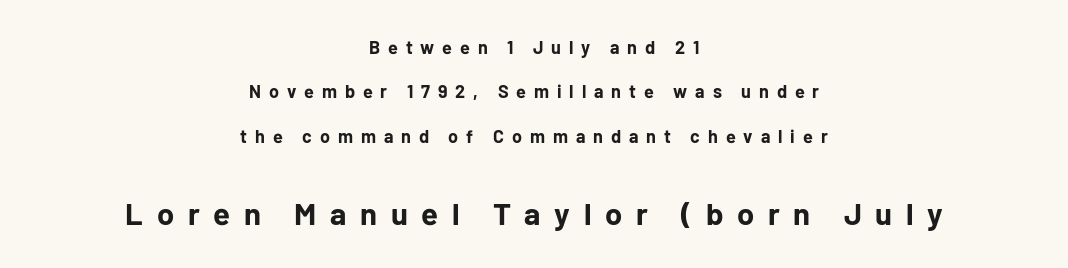
{"serif": "no", "italic": "no", "bold": "yes", "weight": "bold", "width": "normal", "stroke_contrast": "low", "x_height": "medium", "monospaced": "no", "underline": "no", "align": "center", "line_spacing": "loose", "line_spacing_ratio": 2.46, "letter_spacing": "wide", "letter_spacing_em": 0.44, "larger_block": "second", "size_ratio": 1.72, "glyph_px": 31}
